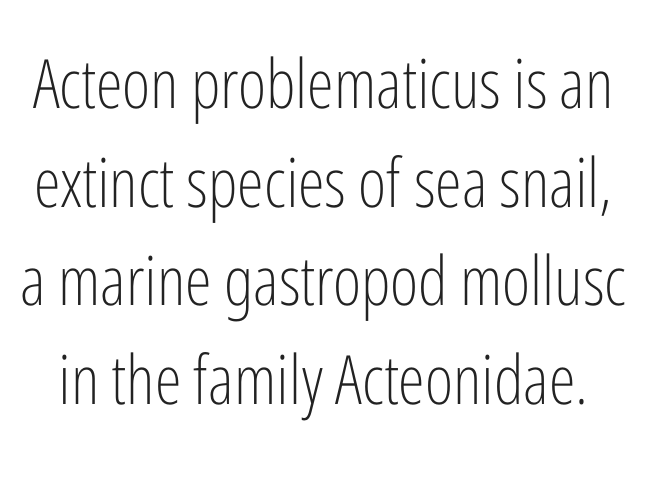
Students, observe: this is what conventionally led text looks like. The type family on display is of the sans-serif kind. Standard letterfit; no display-style spreading of the glyphs. These glyphs show unthickened strokes, regular width or finer. Style check: upright.
